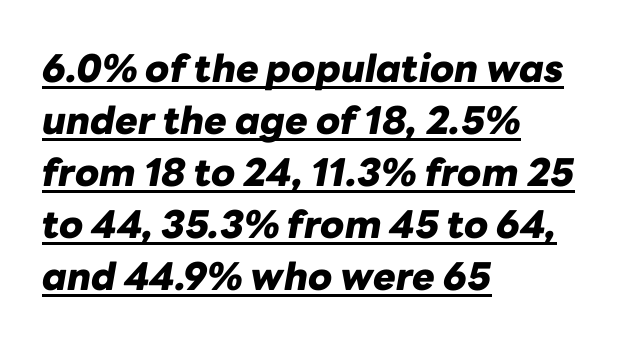
Looks like someone drew a line under every word here. The passage shown has conventional tracking throughout. Does the weight exceed regular? Yes, all the way to bold. Reading down the column, the eye jumps a familiar distance to each next line. The lines in this sample share a left origin and differ only in where they stop.
